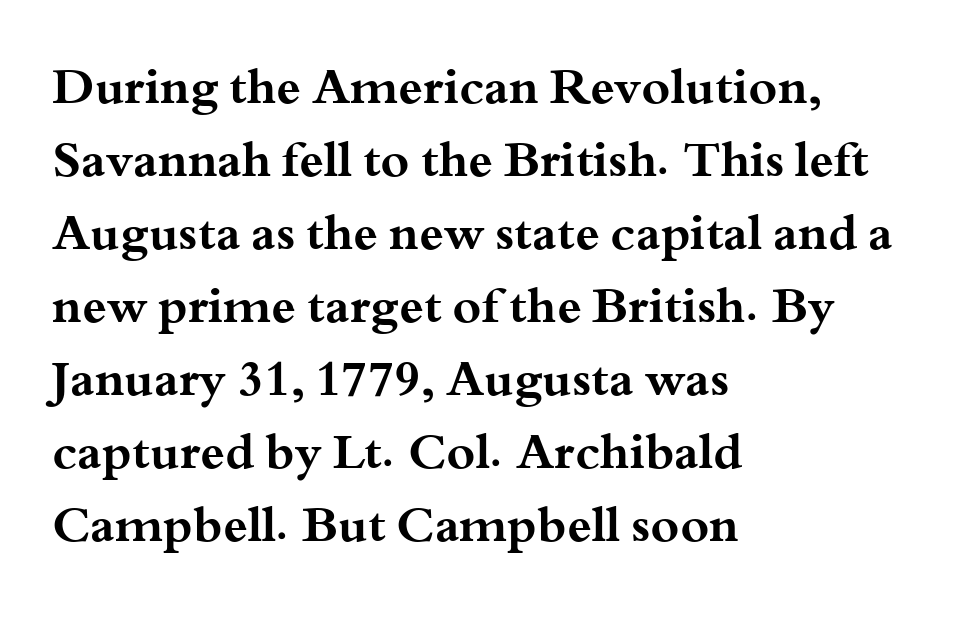
Q: Is the text bold? A: Yes.
Q: Is the text italic (slanted)? A: No, it is upright.
Q: Is the typeface a serif or a sans-serif typeface? A: Serif.
Q: Is the text underlined? A: No.
Q: How is the paragraph aligned? A: Left-aligned.
Q: Is the spacing between letters normal or unusually wide? A: Normal.
Q: Is the spacing between lines tight, normal or loose? A: Normal.
Q: Width (condensed, normal, or wide)? A: Wide.
Q: Stroke contrast? A: Medium.
Q: x-height? A: Small.
Q: Monospaced? A: No.
